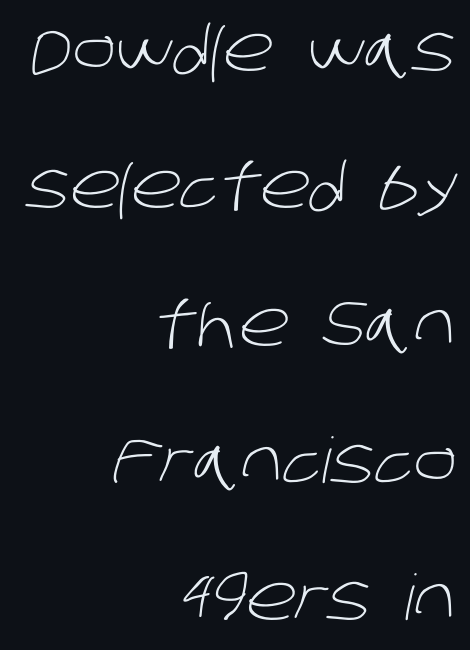
{"serif": "no", "bold": "no", "weight": "light", "width": "normal", "stroke_contrast": "low", "x_height": "large", "monospaced": "no", "underline": "no", "align": "right", "line_spacing": "loose", "line_spacing_ratio": 2.18, "letter_spacing": "normal", "letter_spacing_em": 0.0, "glyph_px": 63}
